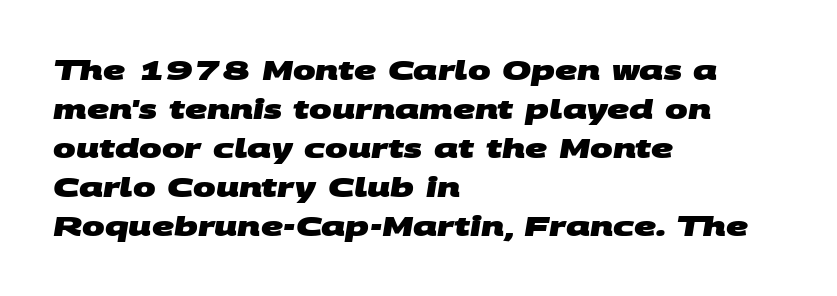
Check the space under the baseline: it is left empty. These lines sit exactly where default settings would place them. Its strokes are broad and dark, the hallmark of bold type. The compositor pushed each line to the left boundary.
